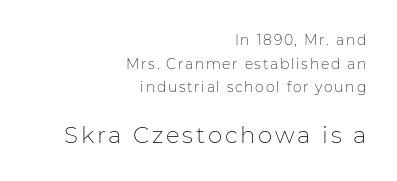
{"italic": "no", "bold": "no", "underline": "no", "align": "right", "line_spacing": "normal", "line_spacing_ratio": 1.69, "larger_block": "second", "size_ratio": 1.64, "glyph_px": 23}
